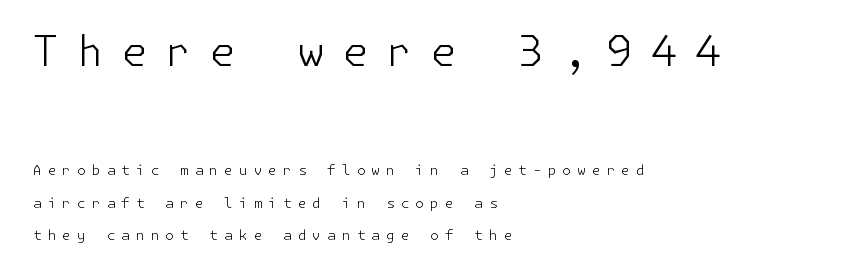
{"serif": "no", "italic": "no", "bold": "no", "weight": "light", "width": "normal", "stroke_contrast": "low", "x_height": "medium", "underline": "no", "align": "left", "line_spacing": "loose", "line_spacing_ratio": 2.32, "letter_spacing": "wide", "letter_spacing_em": 0.43, "larger_block": "first", "size_ratio": 3.0, "glyph_px": 42}
